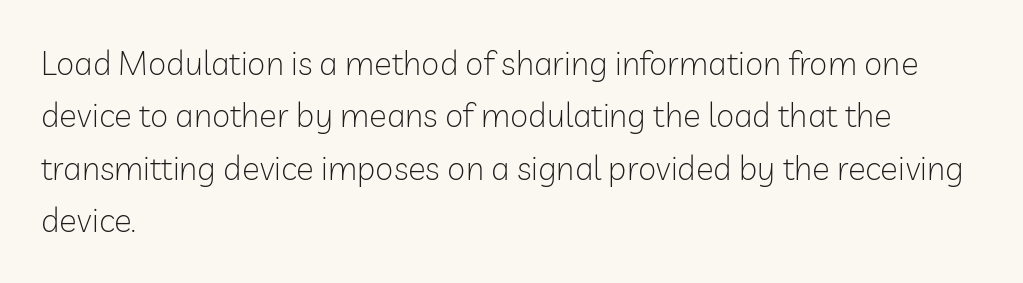
{"serif": "no", "italic": "no", "bold": "no", "weight": "light", "width": "normal", "stroke_contrast": "low", "x_height": "medium", "monospaced": "no", "underline": "no", "align": "left", "line_spacing": "normal", "line_spacing_ratio": 1.59, "letter_spacing": "normal", "letter_spacing_em": 0.0, "glyph_px": 33}
